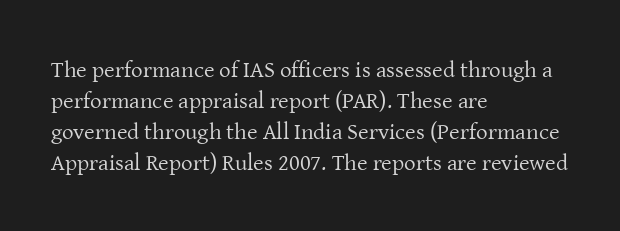
The image shows 23 px text type, upright; set left-aligned, normal line spacing (1.35x), normal letter spacing, not underlined.
